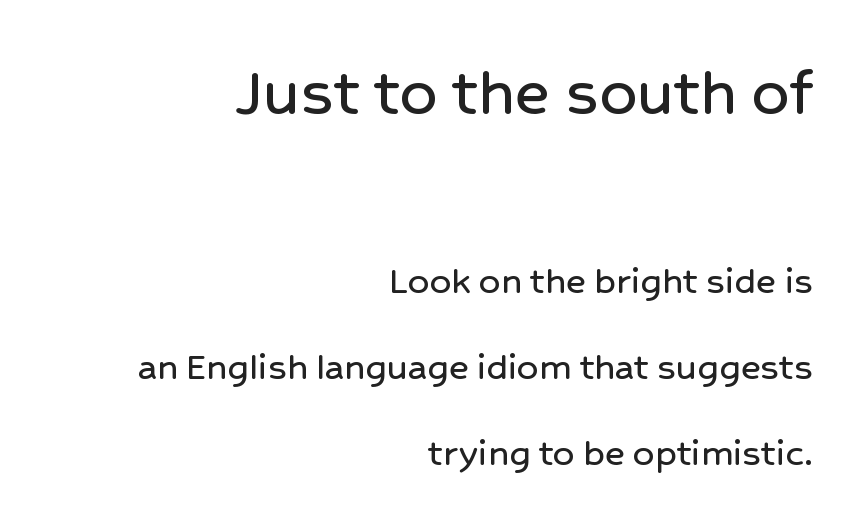
Q: Is the text italic (slanted)? A: No, it is upright.
Q: Is the typeface a serif or a sans-serif typeface? A: Sans-serif.
Q: Is the text underlined? A: No.
Q: How is the paragraph aligned? A: Right-aligned.
Q: Is the spacing between letters normal or unusually wide? A: Normal.
Q: Is the spacing between lines tight, normal or loose? A: Loose.
Q: Which block of text is set in a larger size, the first (top) or the second (bottom)? A: The first (top) one.
Q: Width (condensed, normal, or wide)? A: Normal.
Q: Stroke contrast? A: Low.
Q: x-height? A: Medium.
Q: Monospaced? A: No.
